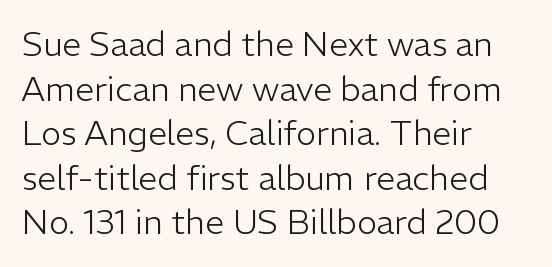
{"serif": "no", "italic": "no", "bold": "no", "weight": "light", "width": "normal", "stroke_contrast": "low", "x_height": "medium", "monospaced": "no", "underline": "no", "align": "left", "line_spacing": "normal", "line_spacing_ratio": 1.31, "letter_spacing": "normal", "letter_spacing_em": 0.0, "glyph_px": 34}
